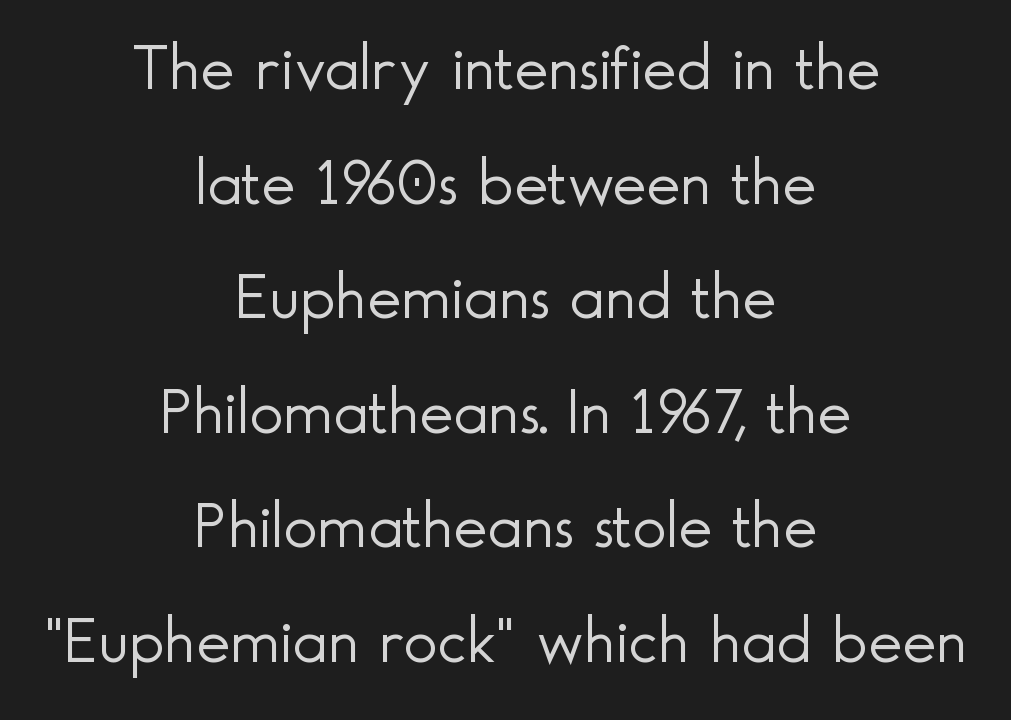
Does the lettering tilt? It doesn't — this is upright. A typesetter would call this proportional, since set widths differ per character. The lines are quadded center. I'd call this a sans setting — the letters go barefoot. The passage shown is not underscored anywhere.
